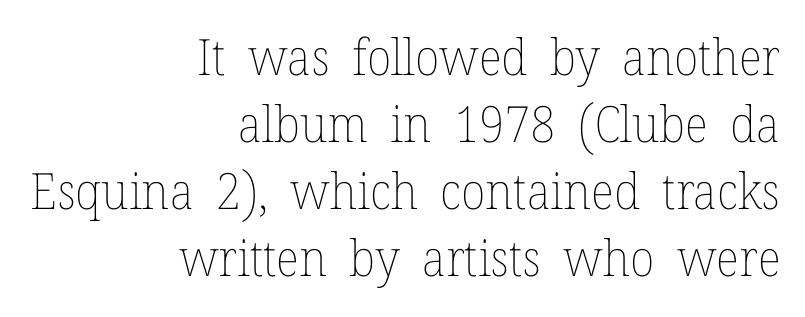
Q: Is the text bold? A: No.
Q: Is the text italic (slanted)? A: No, it is upright.
Q: Is the text underlined? A: No.
Q: How is the paragraph aligned? A: Right-aligned.
Q: Is the spacing between letters normal or unusually wide? A: Normal.
Q: Is the spacing between lines tight, normal or loose? A: Normal.
Q: Width (condensed, normal, or wide)? A: Normal.
Q: Stroke contrast? A: Low.
Q: x-height? A: Medium.
Q: Monospaced? A: No.
